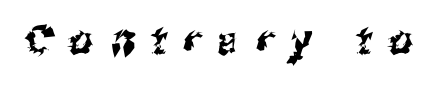
Q: Is the typeface a serif or a sans-serif typeface? A: Sans-serif.
Q: Is the text underlined? A: No.
Q: Is the spacing between letters normal or unusually wide? A: Unusually wide.
Q: Width (condensed, normal, or wide)? A: Condensed.
Q: Stroke contrast? A: Medium.
Q: x-height? A: Medium.
Q: Monospaced? A: No.
